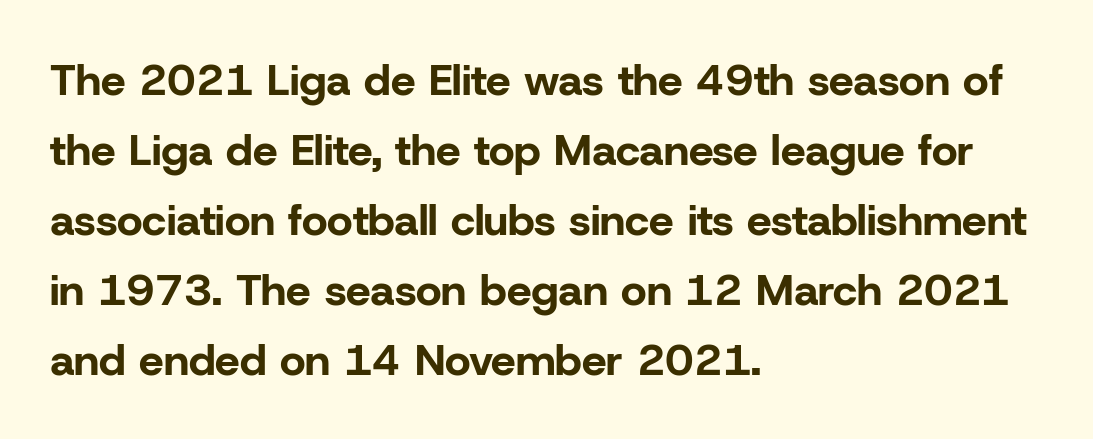
Q: Is the text bold? A: Yes.
Q: Is the text italic (slanted)? A: No, it is upright.
Q: Is the typeface a serif or a sans-serif typeface? A: Sans-serif.
Q: Is the text underlined? A: No.
Q: How is the paragraph aligned? A: Left-aligned.
Q: Is the spacing between letters normal or unusually wide? A: Normal.
Q: Is the spacing between lines tight, normal or loose? A: Normal.
Q: Width (condensed, normal, or wide)? A: Normal.
Q: Stroke contrast? A: Low.
Q: x-height? A: Medium.
Q: Monospaced? A: No.
